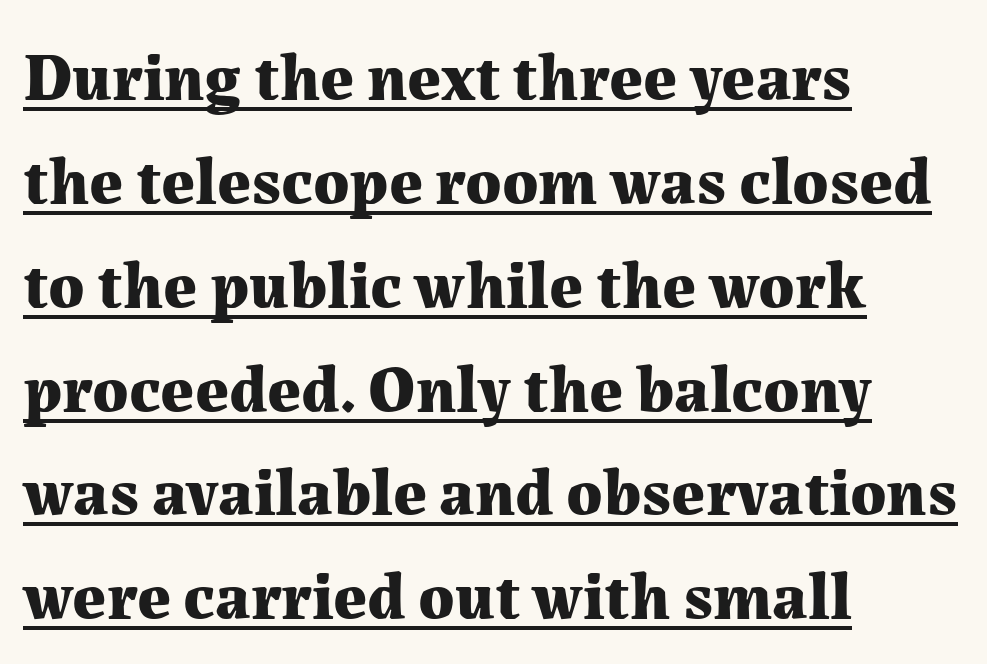
{"serif": "yes", "italic": "no", "bold": "yes", "weight": "bold", "width": "normal", "stroke_contrast": "medium", "x_height": "medium", "monospaced": "no", "underline": "yes", "align": "left", "line_spacing": "normal", "line_spacing_ratio": 1.55, "letter_spacing": "normal", "letter_spacing_em": 0.0, "glyph_px": 67}
